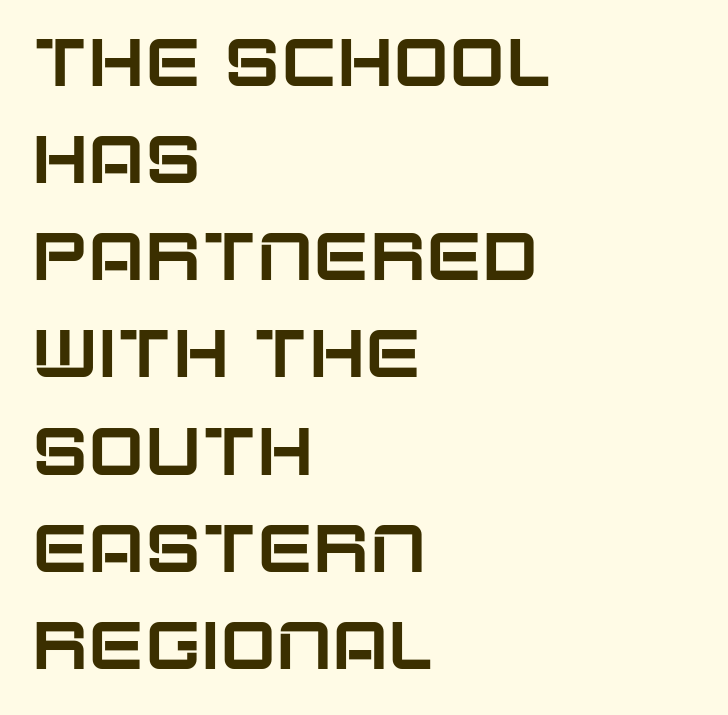
{"serif": "no", "italic": "no", "width": "normal", "stroke_contrast": "low", "x_height": "large", "monospaced": "no", "underline": "no", "align": "left", "line_spacing": "normal", "line_spacing_ratio": 1.45, "letter_spacing": "normal", "letter_spacing_em": 0.0, "glyph_px": 67}
